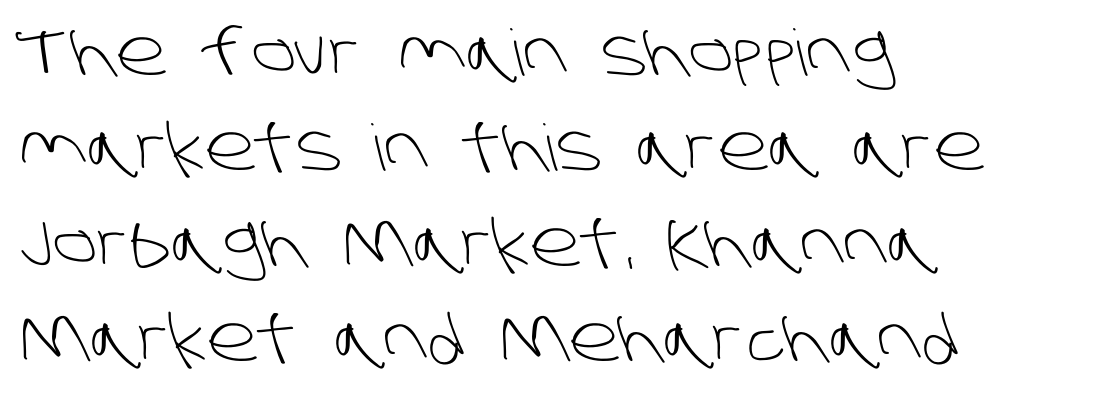
Q: Is the text bold? A: No.
Q: Is the typeface a serif or a sans-serif typeface? A: Sans-serif.
Q: Is the text underlined? A: No.
Q: How is the paragraph aligned? A: Left-aligned.
Q: Is the spacing between letters normal or unusually wide? A: Normal.
Q: Is the spacing between lines tight, normal or loose? A: Normal.
Q: Width (condensed, normal, or wide)? A: Normal.
Q: Stroke contrast? A: Low.
Q: x-height? A: Large.
Q: Monospaced? A: No.
